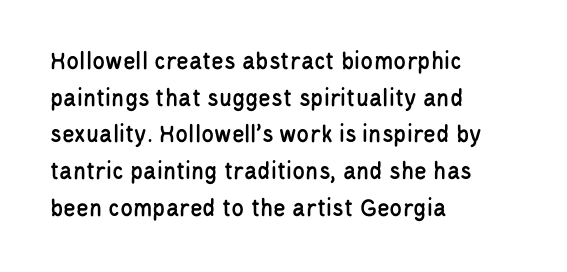
{"italic": "no", "underline": "no", "align": "left", "line_spacing": "normal", "line_spacing_ratio": 1.41, "letter_spacing": "normal", "letter_spacing_em": 0.0, "glyph_px": 26}
